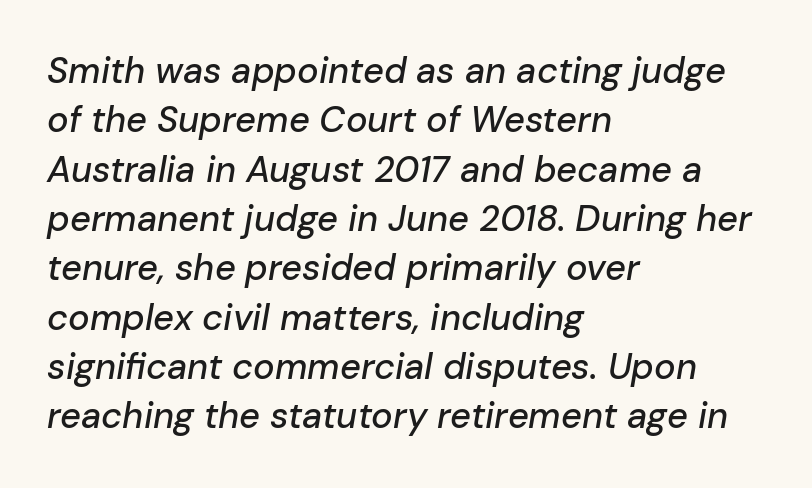
Compared with typical paragraphs, the rows here are spaced about the same. Is the block centered? No — it sits flush against the left margin. The letters are slanted; this is an italic face. Here the designer chose a conventional face with non-uniform glyph widths. Bare-footed words on every line.
